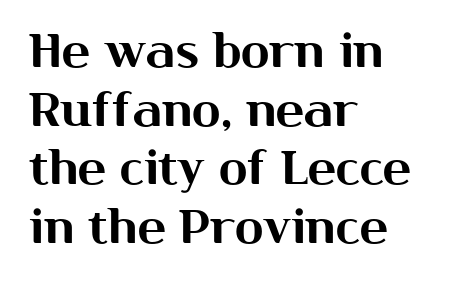
Vertical strokes here are truly vertical. Type without underlining. Typographically, this falls in the sans-serif category. Honestly, the row spacing looks completely unremarkable. The paragraph has a hard left edge and a soft right edge. The face used here is proportionally spaced, like ordinary book or web type.
